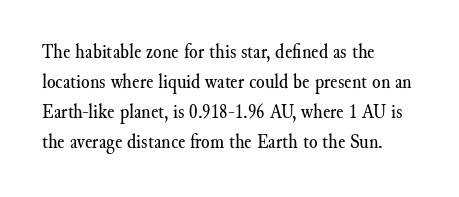
Q: Is the text bold? A: No.
Q: Is the text italic (slanted)? A: No, it is upright.
Q: Is the text underlined? A: No.
Q: How is the paragraph aligned? A: Left-aligned.
Q: Is the spacing between letters normal or unusually wide? A: Normal.
Q: Is the spacing between lines tight, normal or loose? A: Normal.
